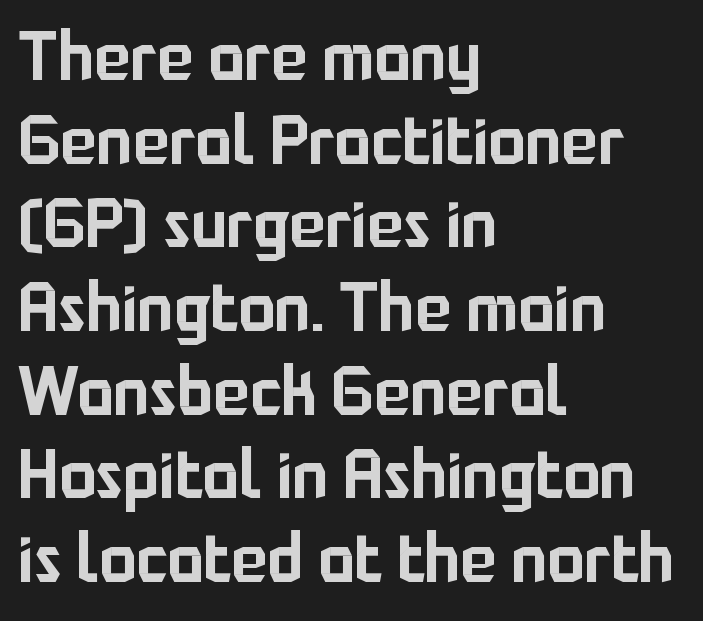
Letterform terminals end flat and unadorned throughout the passage. Proportional: the letters do not fall into vertical columns. The letters stand straight up with perfectly vertical stems. Descender tails drop into unmarked territory. Leftover space on each line is placed entirely after the last word. Look at the tracking — it's just the regular setting, nothing added.
